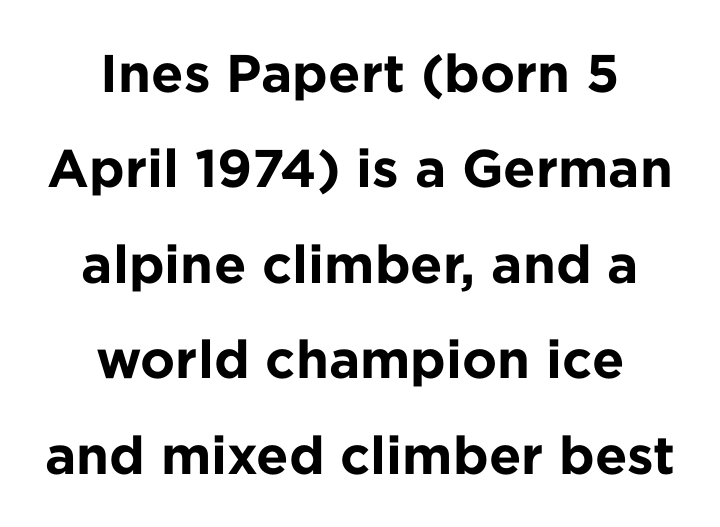
Q: Is the text bold? A: Yes.
Q: Is the text italic (slanted)? A: No, it is upright.
Q: Is the typeface a serif or a sans-serif typeface? A: Sans-serif.
Q: Is the text underlined? A: No.
Q: How is the paragraph aligned? A: Centered.
Q: Is the spacing between letters normal or unusually wide? A: Normal.
Q: Width (condensed, normal, or wide)? A: Normal.
Q: Stroke contrast? A: Low.
Q: x-height? A: Medium.
Q: Monospaced? A: No.
